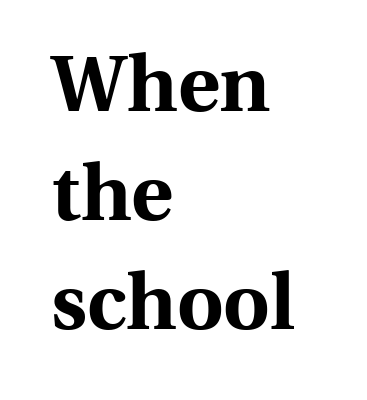
The rag falls on the right side of this text block. One glance says typical: line gaps are just what's usual. Is there any slant? The stems are plumb. The line texture is even and compact thanks to regular tracking.
